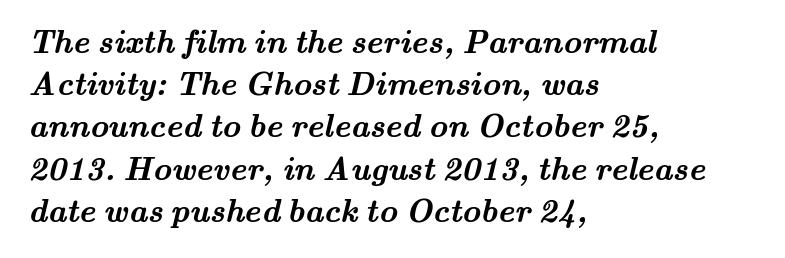
{"serif": "yes", "bold": "yes", "weight": "semibold", "width": "wide", "stroke_contrast": "medium", "x_height": "small", "monospaced": "no", "underline": "no", "align": "left", "line_spacing": "normal", "line_spacing_ratio": 1.32, "letter_spacing": "normal", "letter_spacing_em": 0.0, "glyph_px": 32}
